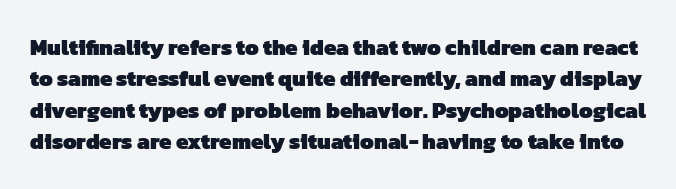
The image shows 22 px bold type; set normal line spacing (1.43x), normal letter spacing, not underlined.
